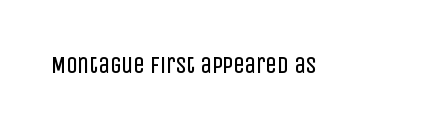
{"italic": "no", "bold": "no", "underline": "no", "letter_spacing": "normal", "letter_spacing_em": 0.0, "glyph_px": 23}
